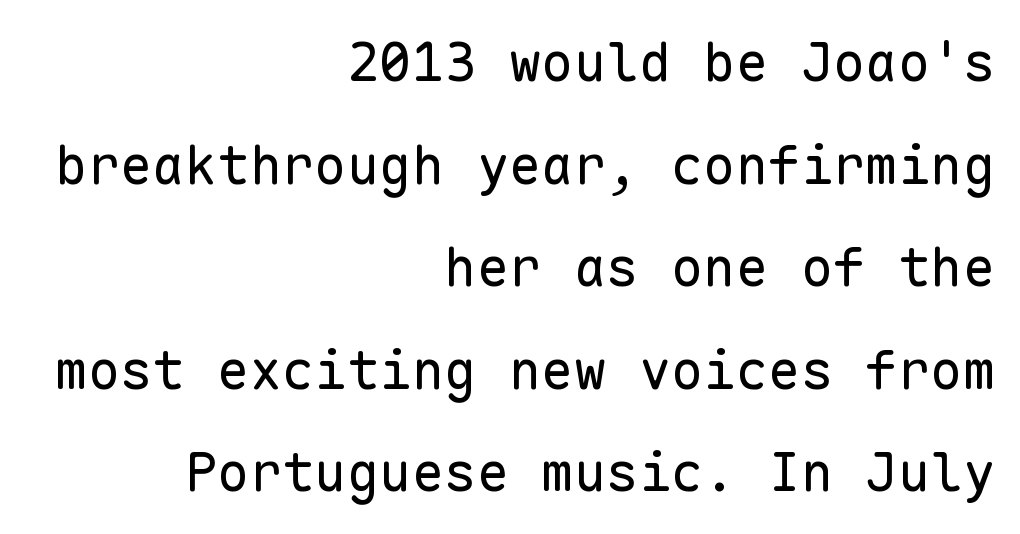
The image shows 54 px regular-weight sans-serif type, upright, monospaced; set right-aligned, loose line spacing (1.9x), normal letter spacing, not underlined; low stroke contrast and a medium x-height.
